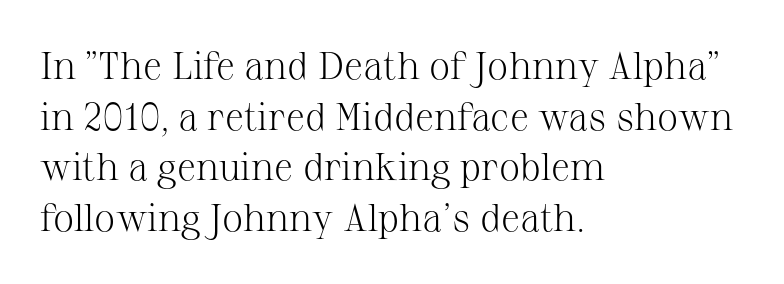
The image shows 38 px light serif type, upright; set left-aligned, normal line spacing (1.33x), normal letter spacing, not underlined; medium stroke contrast and a medium x-height.
